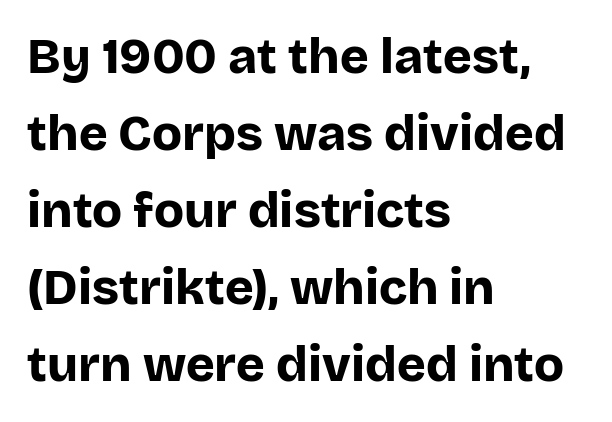
Q: Is the text bold? A: Yes.
Q: Is the text italic (slanted)? A: No, it is upright.
Q: Is the typeface a serif or a sans-serif typeface? A: Sans-serif.
Q: Is the text underlined? A: No.
Q: How is the paragraph aligned? A: Left-aligned.
Q: Is the spacing between letters normal or unusually wide? A: Normal.
Q: Is the spacing between lines tight, normal or loose? A: Normal.
Q: Width (condensed, normal, or wide)? A: Normal.
Q: Stroke contrast? A: Low.
Q: x-height? A: Large.
Q: Monospaced? A: No.
